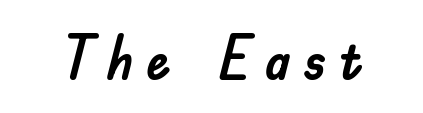
{"serif": "no", "width": "normal", "stroke_contrast": "low", "x_height": "small", "monospaced": "no", "underline": "no", "letter_spacing": "wide", "letter_spacing_em": 0.2, "glyph_px": 62}
